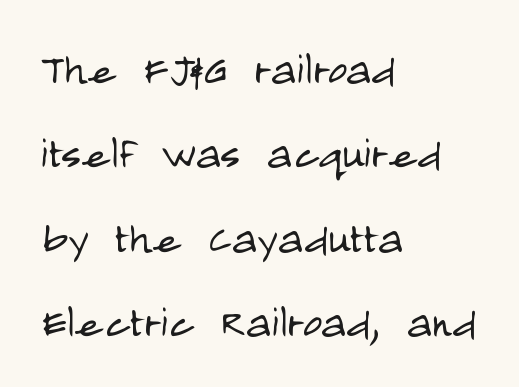
The image shows 53 px light, condensed sans-serif type, upright; set left-aligned, normal line spacing (1.59x), normal letter spacing, not underlined; low stroke contrast and a large x-height.
